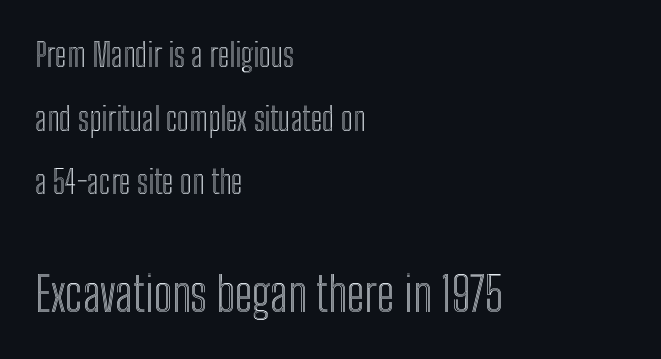
Unmarked baselines from the first word to the last. This sample trades compactness for vertical openness between lines. The rendering anchors every line to the left-hand side. Think of a printed novel: that variable character pitch is what you see here.
